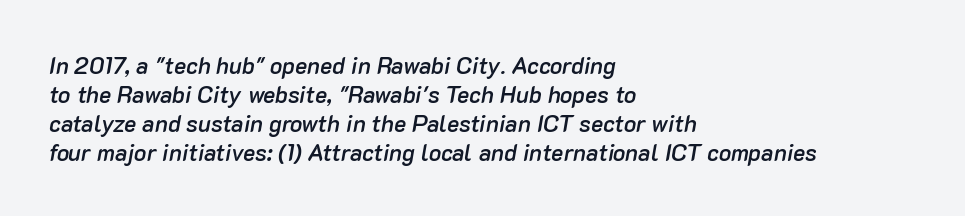
{"italic": "yes", "lean": "right", "slant_degrees": 10, "bold": "semi", "underline": "no", "align": "left", "line_spacing": "normal", "line_spacing_ratio": 1.26, "letter_spacing": "normal", "letter_spacing_em": 0.0, "glyph_px": 23}
